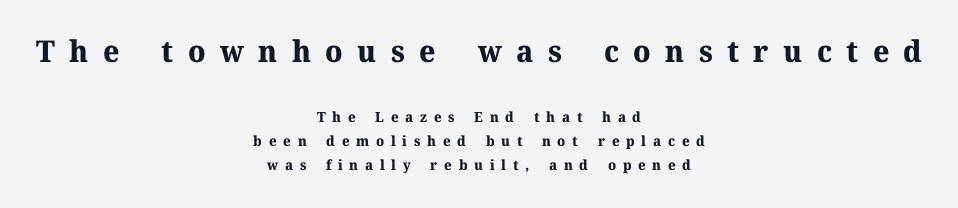
Looks like regular typesetting: each glyph gets only the width it needs. Type size steps down from the first block to the second. These lines are composed in type with serifs. A clean baseline with only descenders dipping below it. Tall strokes in this sample are plumb rather than angled. In terms of letterspacing, this is a distinctly airy, spread setting.
